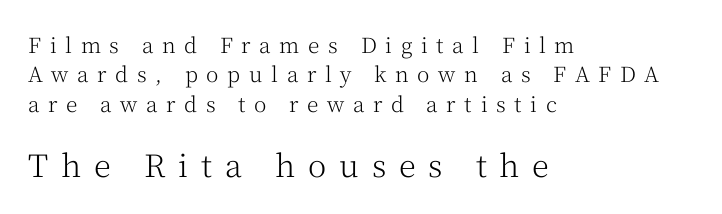
{"serif": "yes", "italic": "no", "bold": "no", "weight": "light", "width": "normal", "stroke_contrast": "medium", "x_height": "medium", "monospaced": "no", "underline": "no", "align": "left", "line_spacing": "normal", "line_spacing_ratio": 1.4, "letter_spacing": "wide", "letter_spacing_em": 0.41, "larger_block": "second", "size_ratio": 1.48, "glyph_px": 31}
